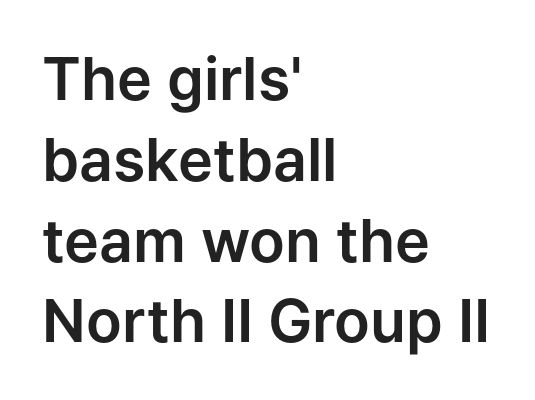
Summary of vertical rhythm: regular, with standard interline spacing. The designer went with a sans here, leaving each stem footless. These lines are set flush left with a ragged right edge. Does extra space separate the letters? No, they use regular spacing. Is there any slant? The stems are plumb. Descenders hang freely into open space.
